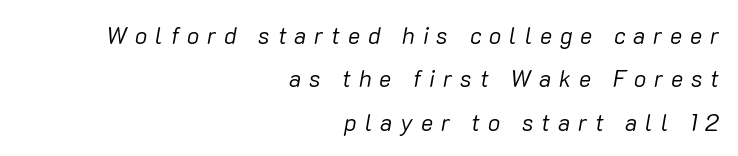
{"italic": "yes", "lean": "right", "slant_degrees": 10, "bold": "no", "underline": "no", "align": "right", "line_spacing_ratio": 1.89, "letter_spacing": "wide", "letter_spacing_em": 0.34, "glyph_px": 23}
